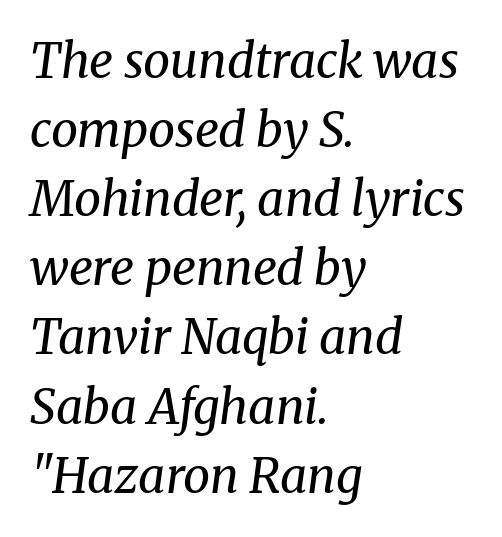
{"serif": "yes", "italic": "yes", "lean": "right", "slant_degrees": 8, "bold": "no", "weight": "regular", "width": "normal", "stroke_contrast": "medium", "x_height": "medium", "monospaced": "no", "underline": "no", "align": "left", "line_spacing": "normal", "line_spacing_ratio": 1.44, "letter_spacing": "normal", "letter_spacing_em": 0.0, "glyph_px": 48}
